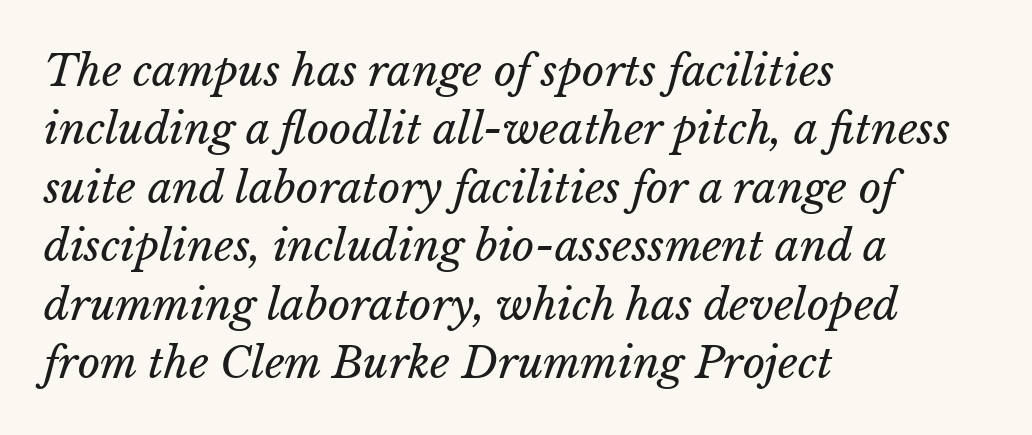
The image shows 43 px regular-weight type; set left-aligned, normal line spacing (1.36x), normal letter spacing, not underlined; low stroke contrast and a medium x-height.
